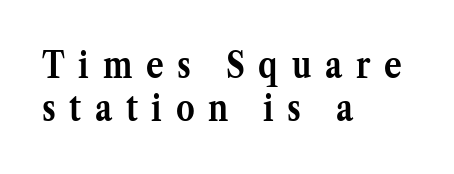
Each row of text sits above clean, open space. This is roman type, the default non-slanted kind. Observe the serifs anchoring each vertical stroke in this sample. Caption: bold face, heavy strokes. Notice how the passage keeps a crisp vertical edge on the left only. Character widths vary here, with narrow letters taking less room than wide ones.
